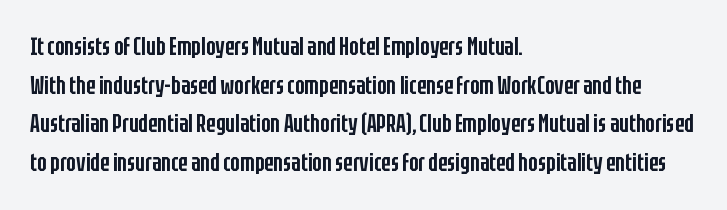
Quick note: underline off. The passage is arranged the way most books set body copy — flush left. Quick note: interline space is typical. Posture: vertical. The letters sit at their default tracking, neither squeezed nor spread.
